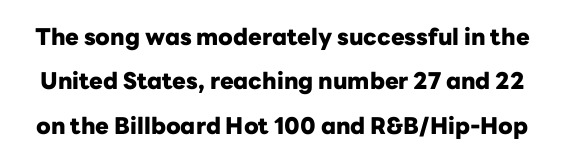
{"italic": "no", "bold": "yes", "underline": "no", "line_spacing": "loose", "line_spacing_ratio": 1.93, "letter_spacing": "normal", "letter_spacing_em": 0.0, "glyph_px": 23}
